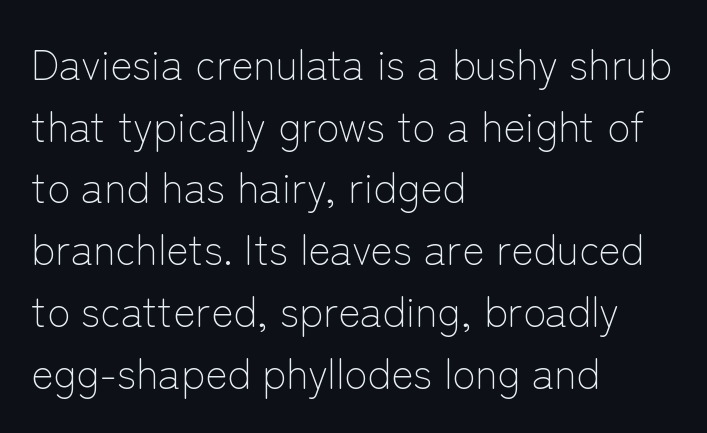
The lettering holds an erect, upright posture throughout. Think of a printed novel: that variable character pitch is what you see here. Every row of glyphs begins at an identical x-position on the left. The face used here is rendered with its standard letterfit. The leading is moderate, giving the passage an even texture.
